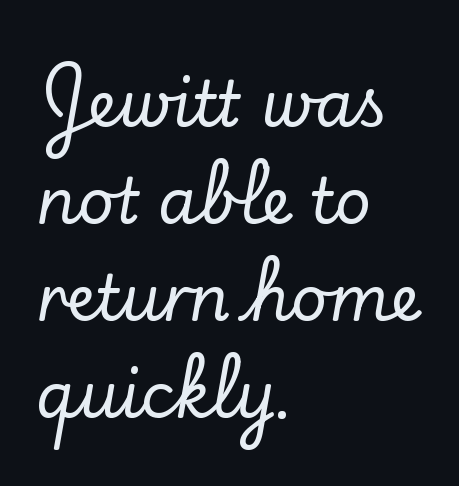
Baseline-to-baseline distance is the conventional proportion of letter height. Nobody touched the tracking dial on this one. Character widths vary here, with narrow letters taking less room than wide ones. The rag falls on the right side of this text block.
